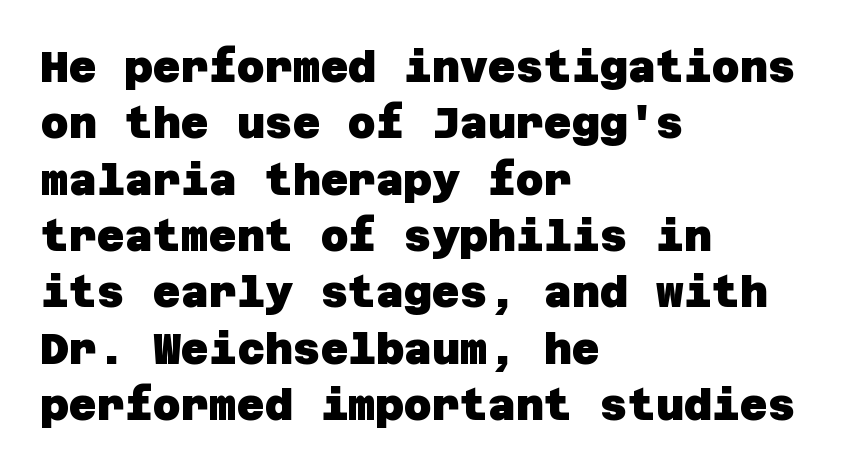
{"serif": "no", "bold": "yes", "weight": "heavy", "width": "normal", "stroke_contrast": "low", "x_height": "large", "underline": "no", "align": "left", "line_spacing": "normal", "line_spacing_ratio": 1.31, "letter_spacing": "normal", "letter_spacing_em": 0.0, "glyph_px": 43}
